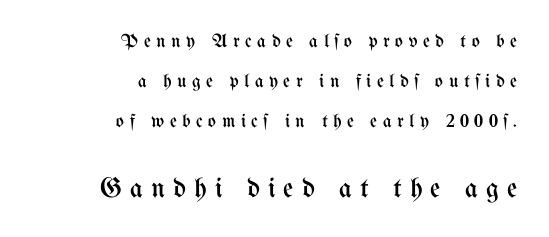
The weight tops out at a normal text grade. Short note: letters widely spaced. Reading top to bottom, the characters get bigger at the block break. This sample uses an upright cut, with every glyph sitting square on the baseline. Is the block centered? No — it sits flush against the right margin. How would I describe the line gaps? Wide and relaxed.
